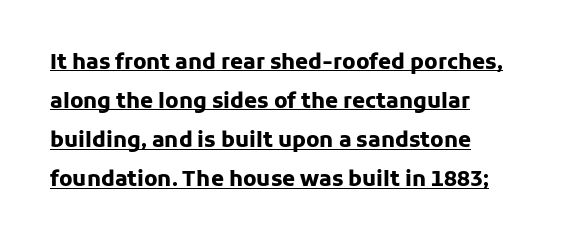
{"italic": "no", "bold": "yes", "underline": "yes", "align": "left", "line_spacing_ratio": 1.86, "letter_spacing": "normal", "letter_spacing_em": 0.0, "glyph_px": 21}
